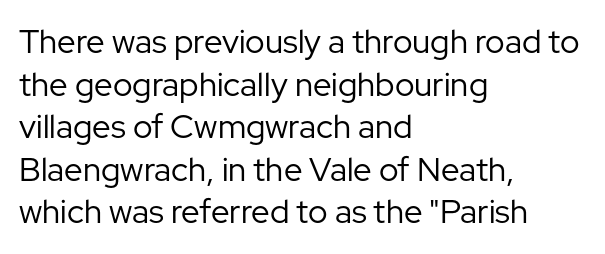
How would I describe the line gaps? Plain and ordinary. A typesetter would call this proportional, since set widths differ per character. The font family rendered here belongs to the sans-serif group. No chunkiness to these letters — they're not bold. Clear beneath every line of the passage. Line starts are locked; line ends wander.
